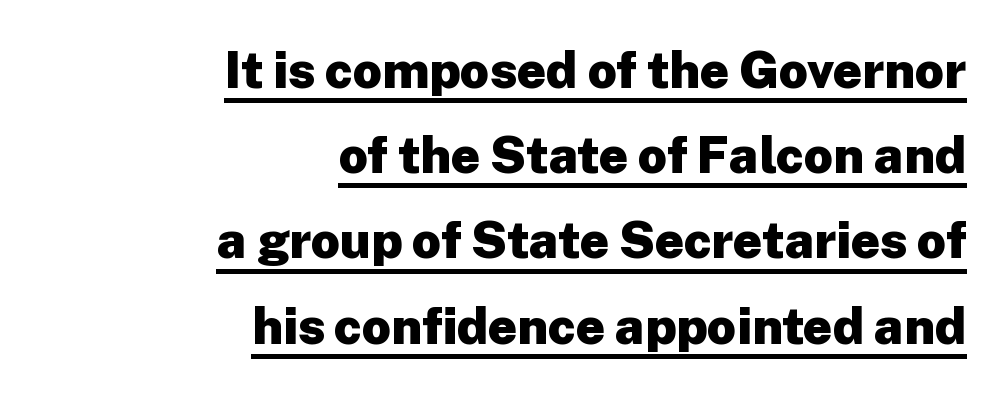
Q: Is the text bold? A: Yes.
Q: Is the text italic (slanted)? A: No, it is upright.
Q: Is the typeface a serif or a sans-serif typeface? A: Sans-serif.
Q: Is the text underlined? A: Yes.
Q: How is the paragraph aligned? A: Right-aligned.
Q: Is the spacing between letters normal or unusually wide? A: Normal.
Q: Is the spacing between lines tight, normal or loose? A: Normal.
Q: Width (condensed, normal, or wide)? A: Normal.
Q: Stroke contrast? A: Low.
Q: x-height? A: Medium.
Q: Monospaced? A: No.
